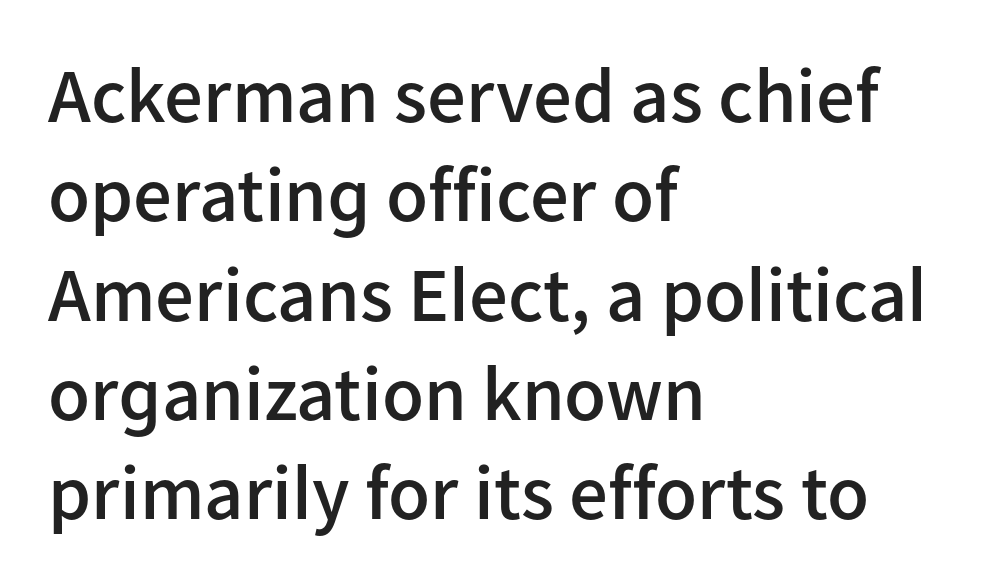
This is roman type, the default non-slanted kind. Stems and bowls a touch heavier than normal — semibold. Regular leading. Which margin do the lines hug? The left one — the right edge is uneven.
